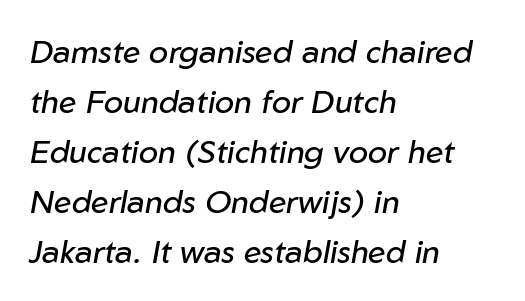
The image shows 32 px regular-weight type, italic (leaning right); set left-aligned, normal line spacing (1.56x), normal letter spacing, not underlined; low stroke contrast and a medium x-height.
